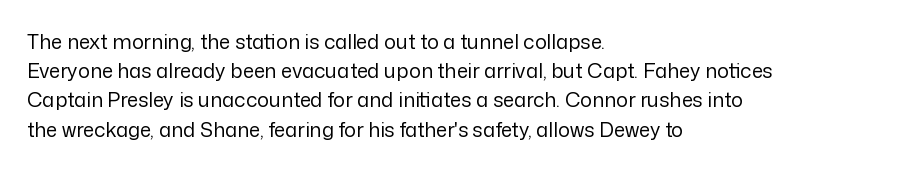
A normal amount of white space separates one row of letters from the next. The foot of each line stays bare and open. The ragged edge is on the right, which tells us the setting is flush left. This sample uses an upright cut, with every glyph sitting square on the baseline. No chunkiness to these letters — they're not bold. Does extra space separate the letters? No, they use regular spacing.
